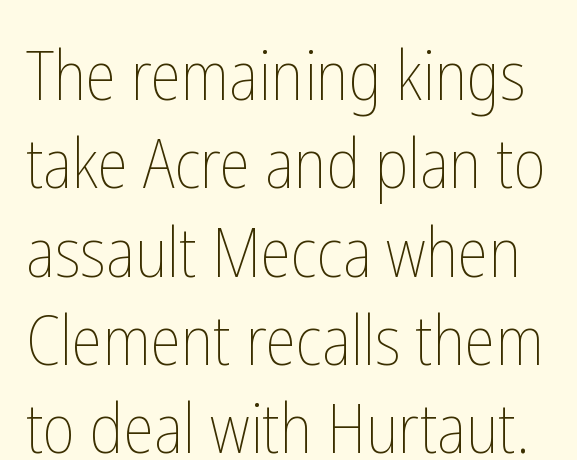
No heavy texture on the line: the type isn't bold. No word sits above an underline. Ascenders rise straight up at ninety degrees. Note the varied advance widths — an 'i' is clearly narrower than an 'm'. The space between consecutive lines is moderate. What stands out about the letter spacing? Nothing — it is the standard amount.
